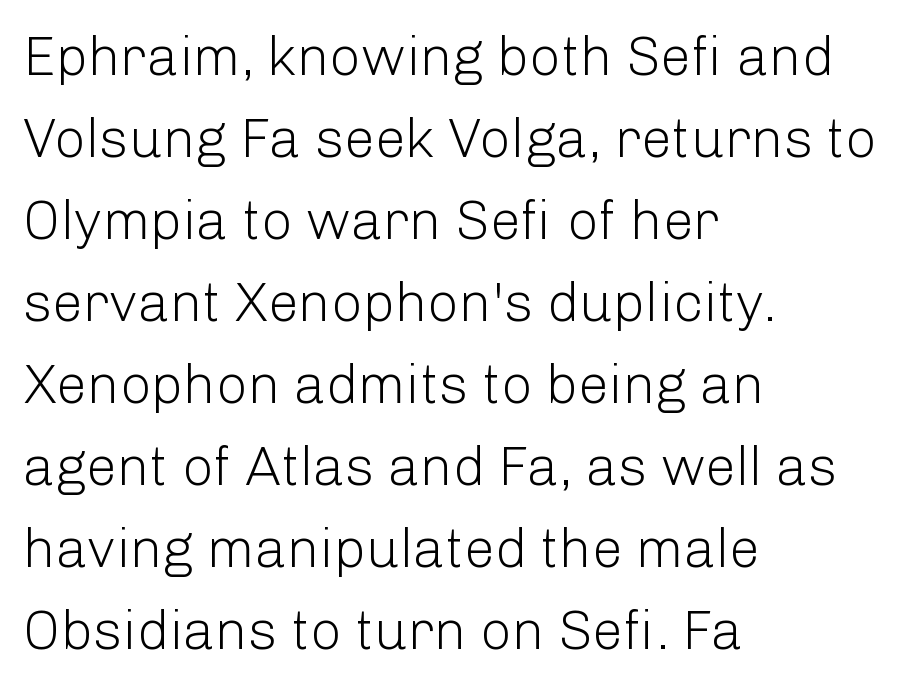
{"serif": "no", "italic": "no", "bold": "no", "weight": "light", "width": "normal", "stroke_contrast": "low", "x_height": "medium", "monospaced": "no", "underline": "no", "align": "left", "line_spacing": "normal", "line_spacing_ratio": 1.49, "letter_spacing": "normal", "letter_spacing_em": 0.0, "glyph_px": 55}
